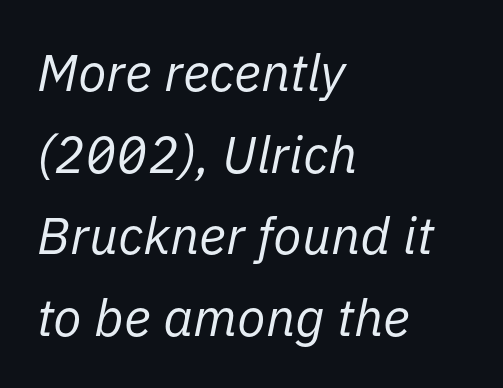
{"italic": "yes", "lean": "right", "slant_degrees": 11, "bold": "no", "weight": "regular", "width": "normal", "stroke_contrast": "low", "x_height": "medium", "monospaced": "no", "underline": "no", "align": "left", "line_spacing": "normal", "line_spacing_ratio": 1.57, "letter_spacing": "normal", "letter_spacing_em": 0.0, "glyph_px": 52}
